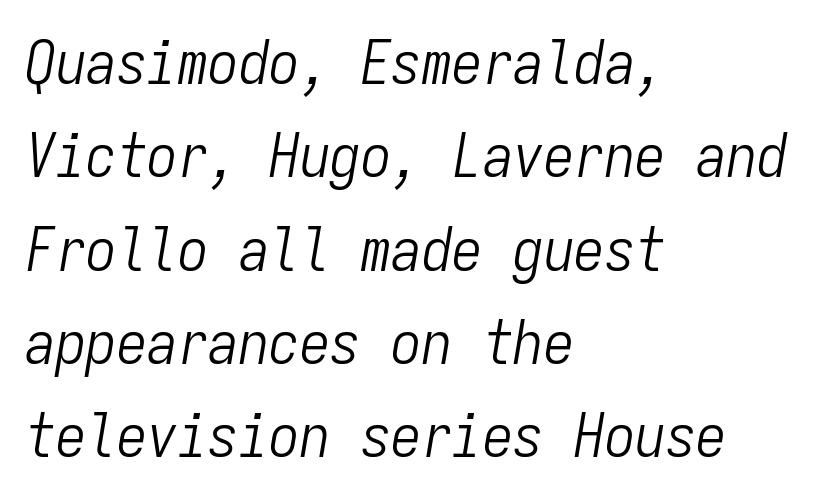
Q: Is the text bold? A: No.
Q: Is the text italic (slanted)? A: Yes, it leans right by about 9 degrees.
Q: Is the text underlined? A: No.
Q: How is the paragraph aligned? A: Left-aligned.
Q: Is the spacing between letters normal or unusually wide? A: Normal.
Q: Is the spacing between lines tight, normal or loose? A: Normal.
Q: Width (condensed, normal, or wide)? A: Condensed.
Q: Stroke contrast? A: Low.
Q: x-height? A: Medium.
Q: Monospaced? A: Yes.
